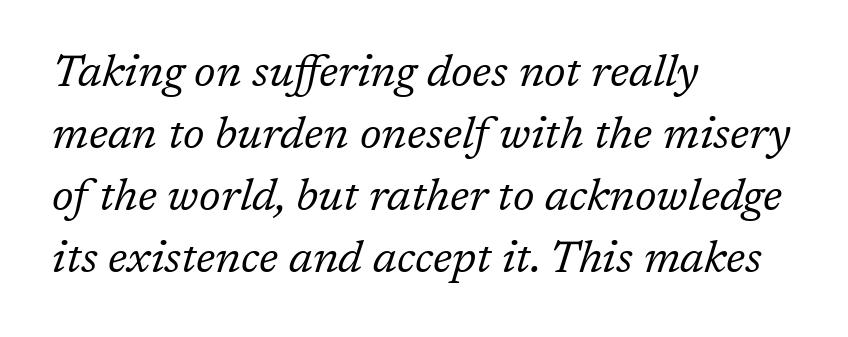
The image shows 45 px regular-weight serif type, italic (leaning right); set left-aligned, normal line spacing (1.38x), normal letter spacing, not underlined; low stroke contrast and a medium x-height.
